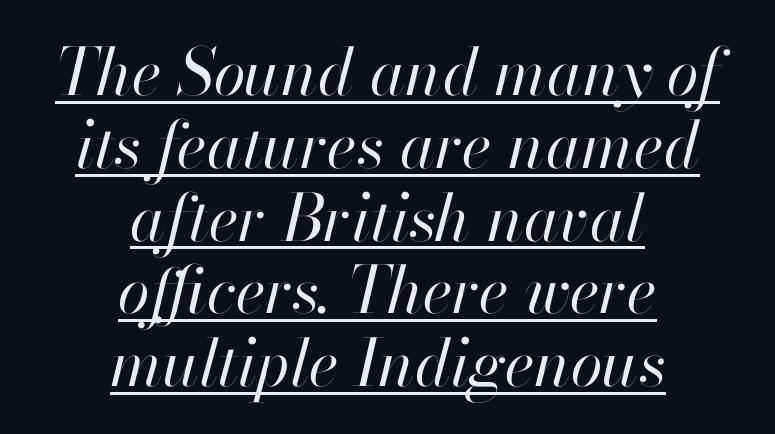
{"italic": "yes", "lean": "right", "slant_degrees": 13, "bold": "no", "weight": "regular", "width": "normal", "stroke_contrast": "high", "x_height": "small", "monospaced": "no", "underline": "yes", "align": "center", "line_spacing": "tight", "line_spacing_ratio": 1.12, "letter_spacing": "normal", "letter_spacing_em": 0.0, "glyph_px": 65}
